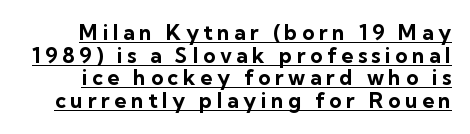
Q: Is the text bold? A: Yes.
Q: Is the text italic (slanted)? A: No, it is upright.
Q: Is the text underlined? A: Yes.
Q: Is the spacing between letters normal or unusually wide? A: Unusually wide.
Q: Is the spacing between lines tight, normal or loose? A: Tight.
